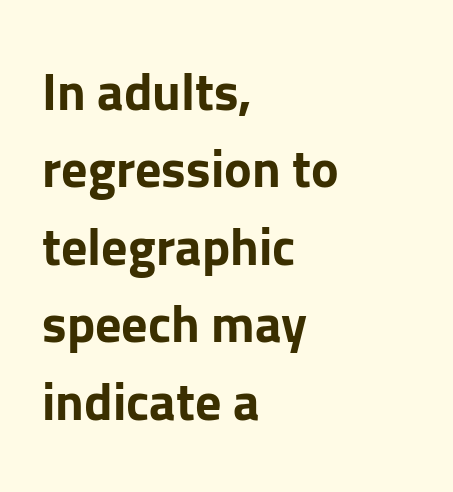
{"serif": "no", "italic": "no", "bold": "yes", "weight": "bold", "width": "normal", "stroke_contrast": "low", "x_height": "medium", "monospaced": "no", "underline": "no", "align": "left", "line_spacing": "normal", "line_spacing_ratio": 1.49, "letter_spacing": "normal", "letter_spacing_em": 0.0, "glyph_px": 52}
